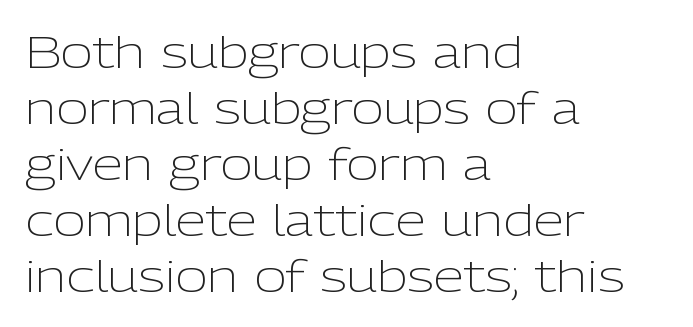
The image shows 44 px light sans-serif type, upright; set left-aligned, normal line spacing (1.27x), normal letter spacing, not underlined; low stroke contrast and a medium x-height.
